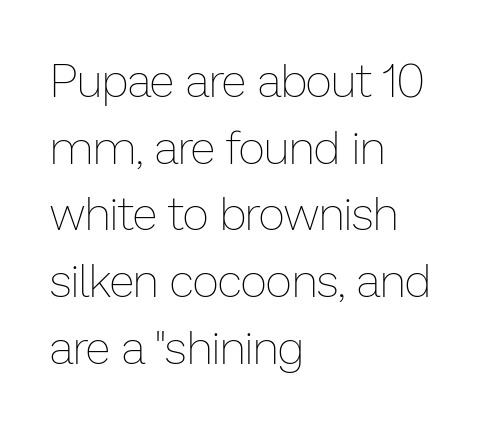
Q: Is the text bold? A: No.
Q: Is the text italic (slanted)? A: No, it is upright.
Q: Is the text underlined? A: No.
Q: How is the paragraph aligned? A: Left-aligned.
Q: Is the spacing between letters normal or unusually wide? A: Normal.
Q: Is the spacing between lines tight, normal or loose? A: Normal.
Q: Width (condensed, normal, or wide)? A: Normal.
Q: Stroke contrast? A: Low.
Q: x-height? A: Medium.
Q: Monospaced? A: No.
